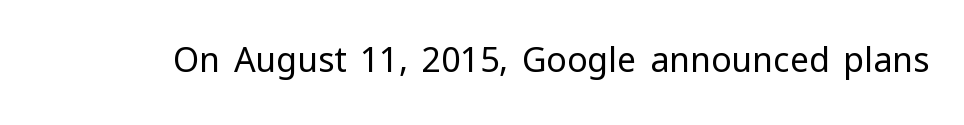
The rendering keeps characters at their native spacing. Serif or sans? Sans — the stroke terminals are bare. Heaviness? Minimal to ordinary, like unemphasized prose. This sample uses an upright cut, with every glyph sitting square on the baseline. Proportional: the letters do not fall into vertical columns. Glance below the letters and you will spot only blank space.
